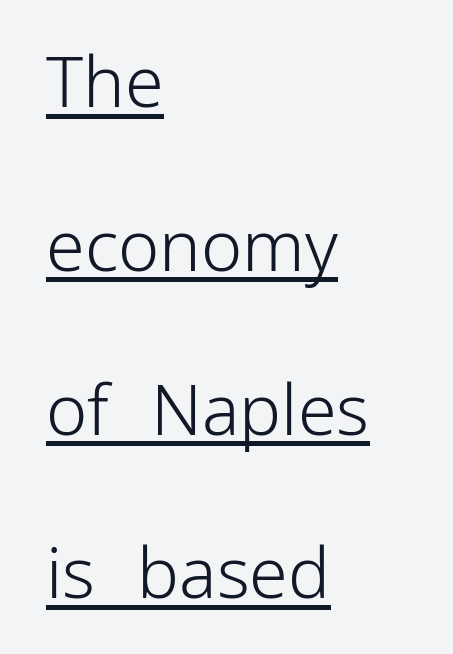
The image shows 70 px light sans-serif type, upright; set left-aligned, loose line spacing (2.34x), normal letter spacing, underlined; low stroke contrast and a medium x-height.
